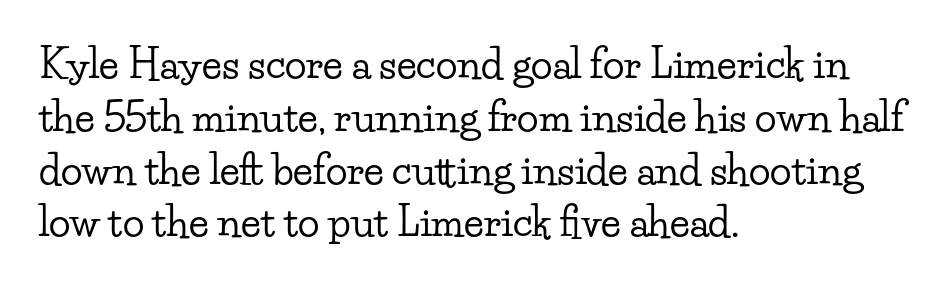
The axis of the letterforms is exactly vertical. Type style note: has serifs. Character widths vary here, with narrow letters taking less room than wide ones. Each row of text sits above clean, open space. Whoever set this chose a conventional vertical rhythm.
